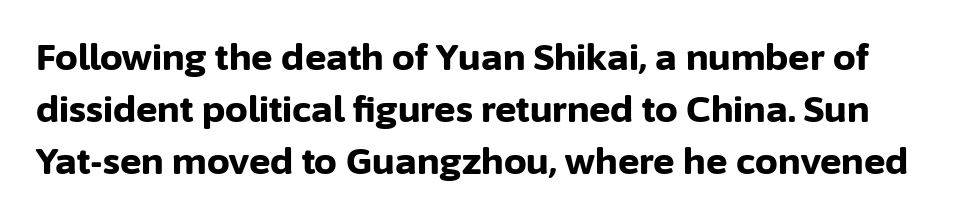
The image shows 36 px bold sans-serif type, upright; set normal line spacing (1.45x), normal letter spacing, not underlined; low stroke contrast and a medium x-height.
